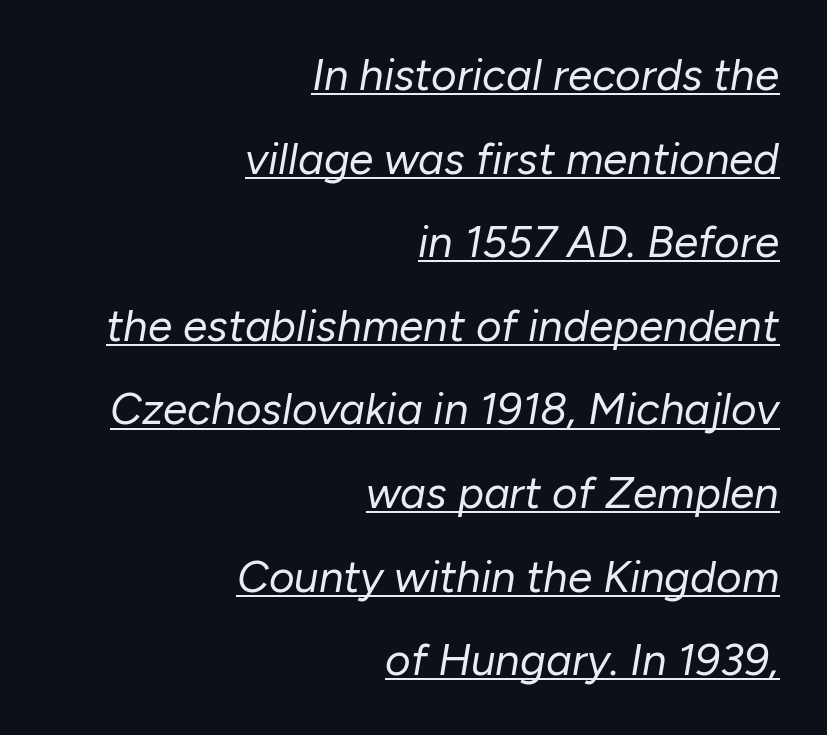
Style check: oblique. Summary of vertical rhythm: relaxed, with wide interline spacing. Spacing verdict: proportional, widths tailored to each character. The paragraph shown leans on its right margin. Each word holds together tightly as a unit, with standard inter-letter gaps.
